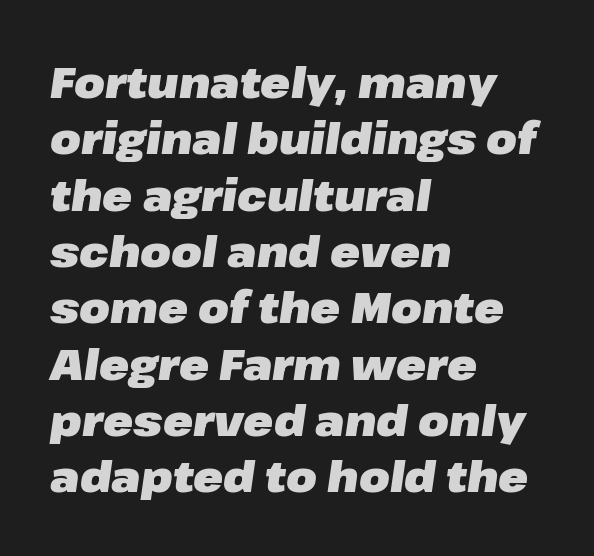
{"italic": "yes", "lean": "right", "slant_degrees": 8, "bold": "yes", "weight": "heavy", "width": "normal", "stroke_contrast": "low", "x_height": "medium", "monospaced": "no", "underline": "no", "align": "left", "line_spacing": "normal", "line_spacing_ratio": 1.28, "letter_spacing": "normal", "letter_spacing_em": 0.0, "glyph_px": 44}
